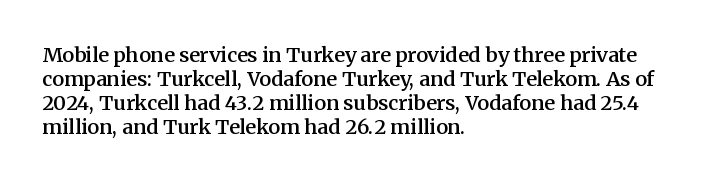
The setting favours the left margin, as ordinary paragraphs usually do. The typesetting leans somewhat heavy: a semibold. Characters remain perfectly vertical along every line. Look at the tracking — it's just the regular setting, nothing added. Beneath every word, the page is bare.
